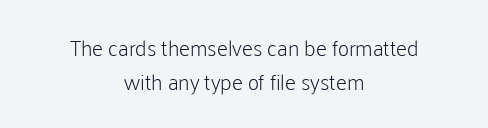
{"italic": "no", "bold": "no", "underline": "no", "align": "center", "line_spacing": "normal", "line_spacing_ratio": 1.55, "letter_spacing": "normal", "letter_spacing_em": 0.0, "glyph_px": 22}
